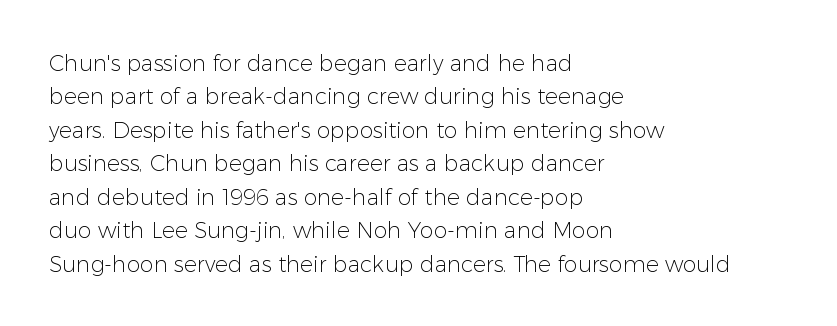
Summary of vertical rhythm: regular, with standard interline spacing. No extra ink here — the face is not bold. Quick note: not italic, upright. Horizontal alignment here is leftward, the default for most running prose.
